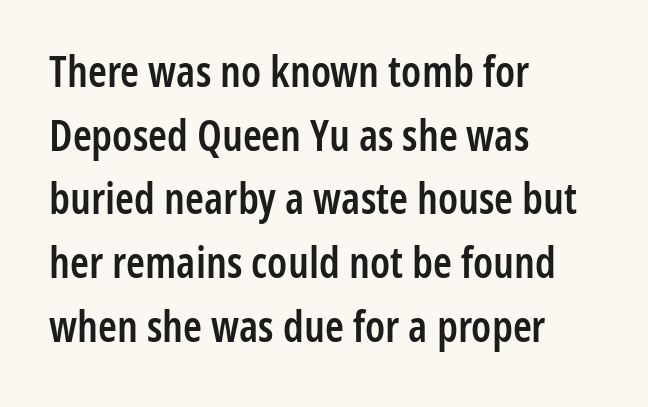
{"serif": "no", "italic": "no", "bold": "semi", "weight": "semibold", "width": "condensed", "stroke_contrast": "low", "x_height": "medium", "monospaced": "no", "underline": "no", "align": "left", "line_spacing": "normal", "line_spacing_ratio": 1.48, "letter_spacing": "normal", "letter_spacing_em": 0.0, "glyph_px": 43}
